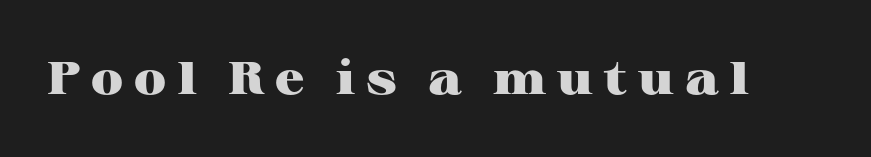
Q: Is the text bold? A: Yes.
Q: Is the text italic (slanted)? A: No, it is upright.
Q: Is the typeface a serif or a sans-serif typeface? A: Serif.
Q: Is the text underlined? A: No.
Q: Is the spacing between letters normal or unusually wide? A: Unusually wide.
Q: Width (condensed, normal, or wide)? A: Wide.
Q: Stroke contrast? A: High.
Q: x-height? A: Medium.
Q: Monospaced? A: No.
